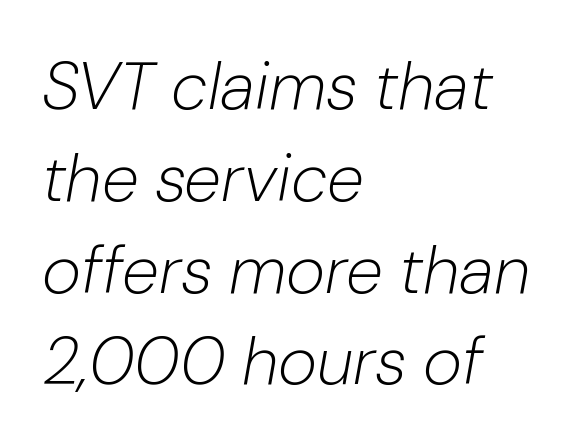
{"italic": "yes", "lean": "right", "slant_degrees": 10, "bold": "no", "weight": "light", "width": "normal", "stroke_contrast": "low", "x_height": "medium", "monospaced": "no", "underline": "no", "align": "left", "line_spacing": "normal", "line_spacing_ratio": 1.37, "letter_spacing": "normal", "letter_spacing_em": 0.0, "glyph_px": 67}
